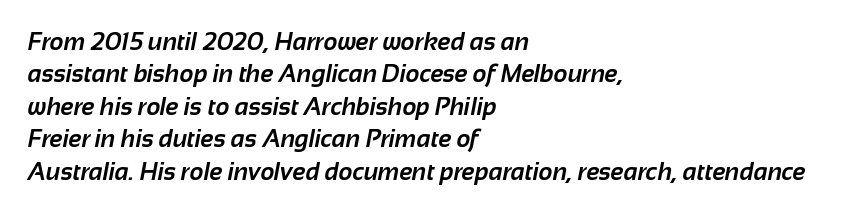
{"bold": "yes", "underline": "no", "align": "left", "line_spacing": "normal", "line_spacing_ratio": 1.35, "letter_spacing": "normal", "letter_spacing_em": 0.0, "glyph_px": 24}
